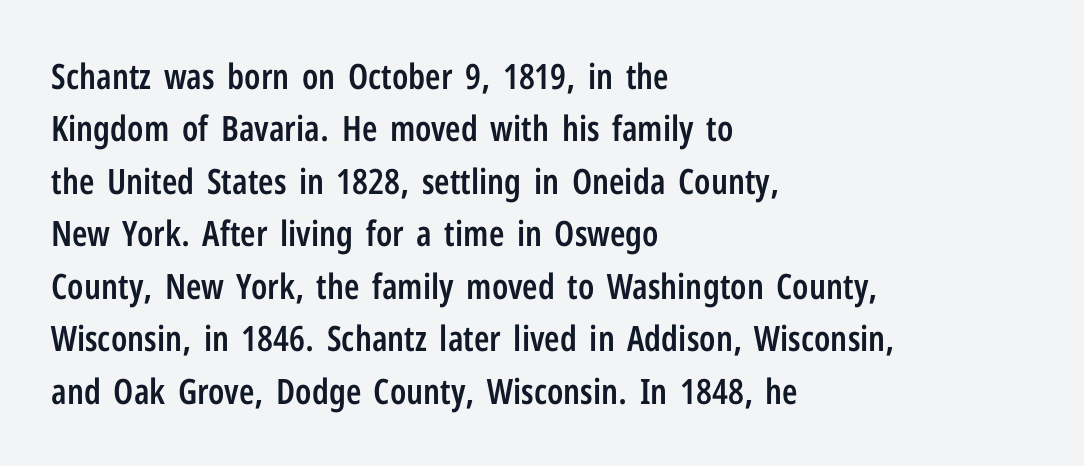
Q: Is the text bold? A: Semi-bold.
Q: Is the text italic (slanted)? A: No, it is upright.
Q: Is the typeface a serif or a sans-serif typeface? A: Sans-serif.
Q: Is the text underlined? A: No.
Q: How is the paragraph aligned? A: Left-aligned.
Q: Is the spacing between letters normal or unusually wide? A: Normal.
Q: Is the spacing between lines tight, normal or loose? A: Normal.
Q: Width (condensed, normal, or wide)? A: Condensed.
Q: Stroke contrast? A: Low.
Q: x-height? A: Medium.
Q: Monospaced? A: No.
